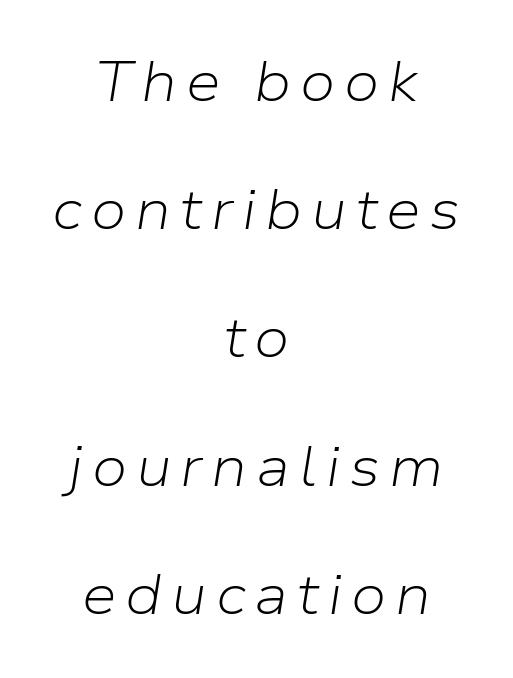
{"italic": "yes", "lean": "right", "slant_degrees": 9, "bold": "no", "weight": "light", "width": "normal", "stroke_contrast": "low", "x_height": "medium", "monospaced": "no", "underline": "no", "align": "center", "line_spacing": "loose", "line_spacing_ratio": 2.29, "glyph_px": 56}
